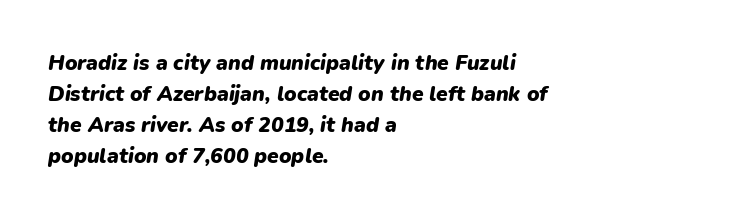
Caption: bold face, heavy strokes. Lines of text with bare space underneath. These lines stack with their left ends in a neat column. These lines sit exactly where default settings would place them. The axis of the letterforms is tilted away from vertical. A typesetter would call this zero additional tracking.
